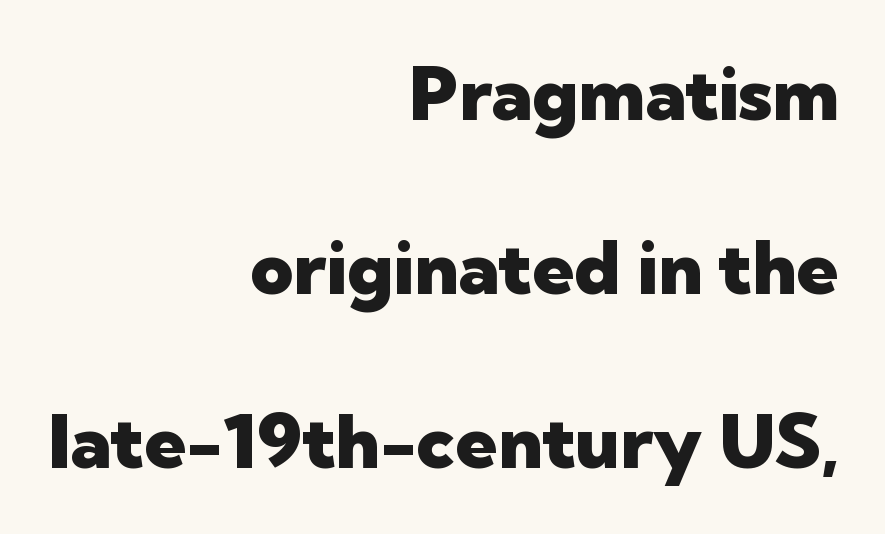
Q: Is the text bold? A: Yes.
Q: Is the text italic (slanted)? A: No, it is upright.
Q: Is the typeface a serif or a sans-serif typeface? A: Sans-serif.
Q: Is the text underlined? A: No.
Q: How is the paragraph aligned? A: Right-aligned.
Q: Is the spacing between letters normal or unusually wide? A: Normal.
Q: Is the spacing between lines tight, normal or loose? A: Loose.
Q: Width (condensed, normal, or wide)? A: Normal.
Q: Stroke contrast? A: Low.
Q: x-height? A: Medium.
Q: Monospaced? A: No.
